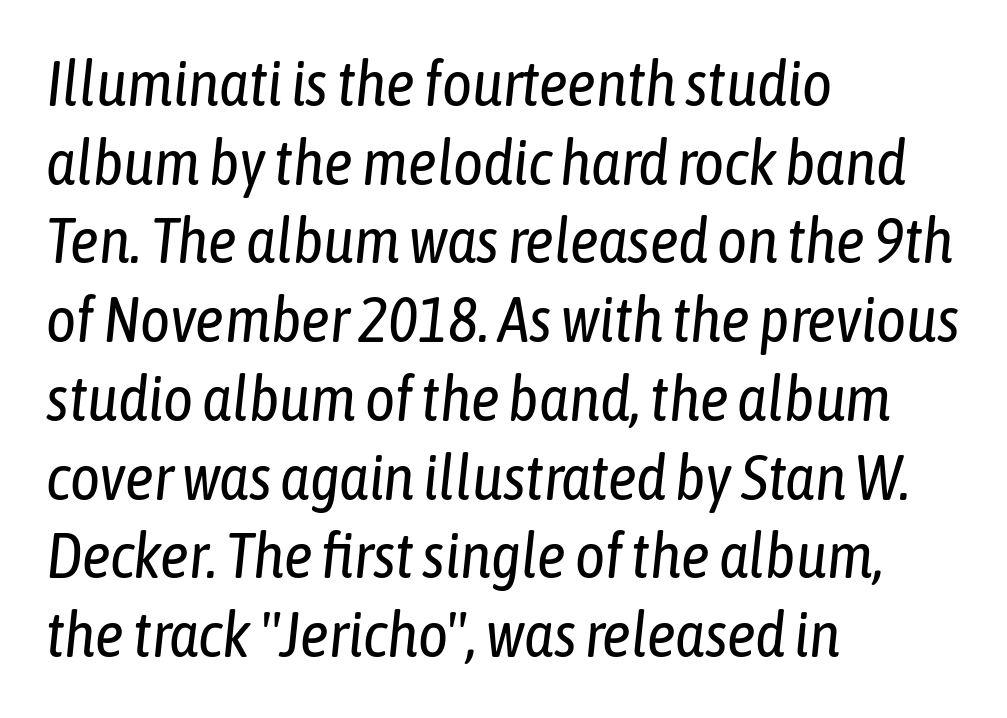
Q: Is the text bold? A: No.
Q: Is the text italic (slanted)? A: Yes, it leans right by about 6 degrees.
Q: Is the text underlined? A: No.
Q: How is the paragraph aligned? A: Left-aligned.
Q: Is the spacing between letters normal or unusually wide? A: Normal.
Q: Width (condensed, normal, or wide)? A: Condensed.
Q: Stroke contrast? A: Low.
Q: x-height? A: Medium.
Q: Monospaced? A: No.
